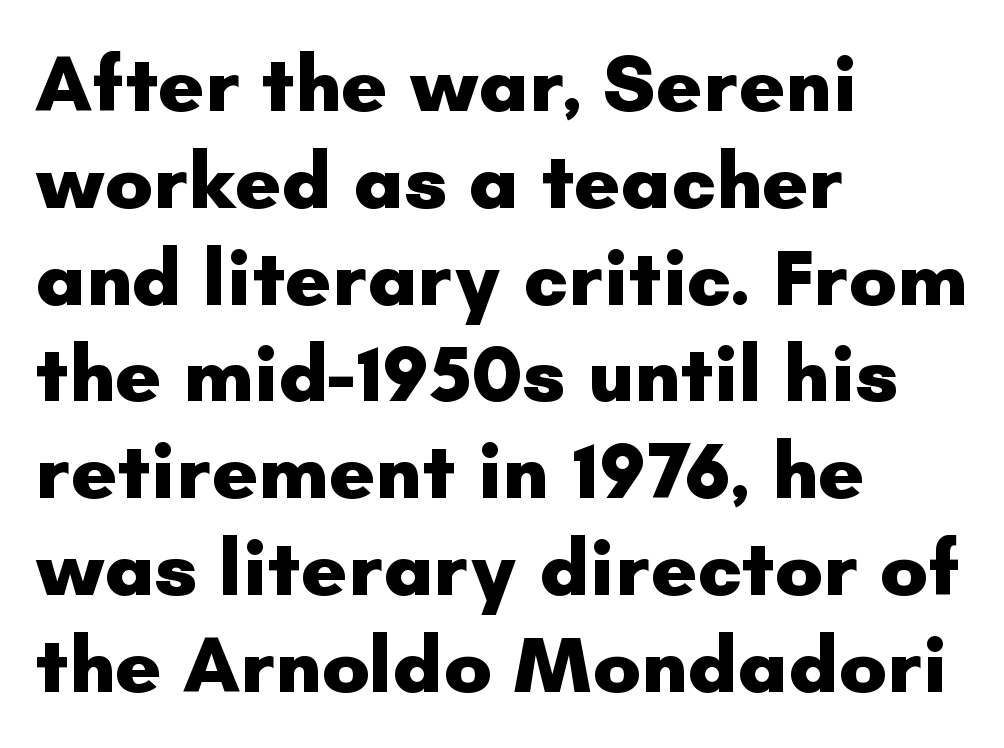
{"serif": "no", "italic": "no", "bold": "yes", "weight": "heavy", "width": "normal", "stroke_contrast": "low", "x_height": "small", "monospaced": "no", "underline": "no", "align": "left", "line_spacing_ratio": 1.21, "letter_spacing": "normal", "letter_spacing_em": 0.0, "glyph_px": 80}
